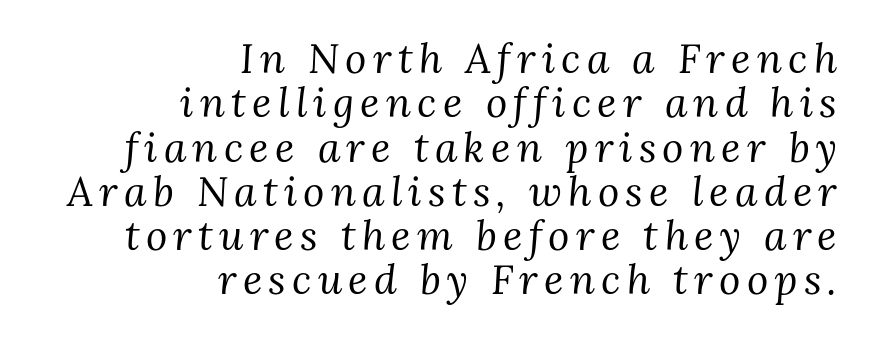
{"serif": "yes", "italic": "yes", "lean": "right", "slant_degrees": 3, "bold": "no", "weight": "regular", "width": "normal", "stroke_contrast": "medium", "x_height": "medium", "monospaced": "no", "underline": "no", "align": "right", "line_spacing": "tight", "line_spacing_ratio": 1.08, "glyph_px": 41}
